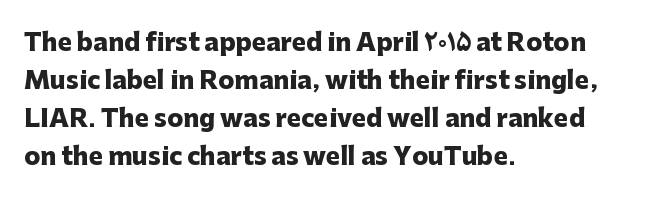
The image shows 24 px bold type, upright; set left-aligned, normal line spacing (1.58x), normal letter spacing, not underlined.
